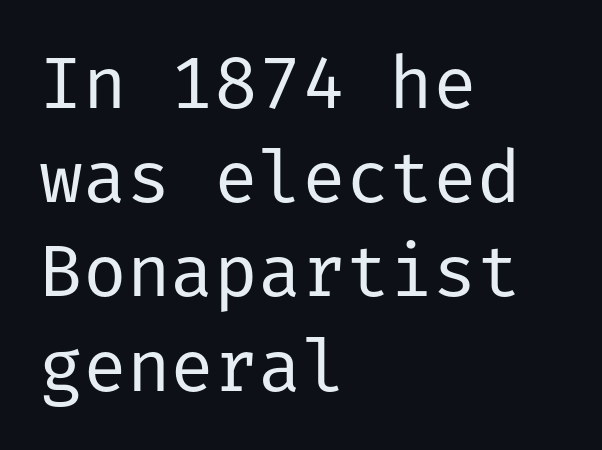
Notice how descenders clear the ascenders below comfortably — that's standard leading. The font's upright variant was chosen for this text. Nothing heavy about these letters — not bold at all. Rule under the text: the space is simply empty. In terms of letterspacing, this is plain default setting.
